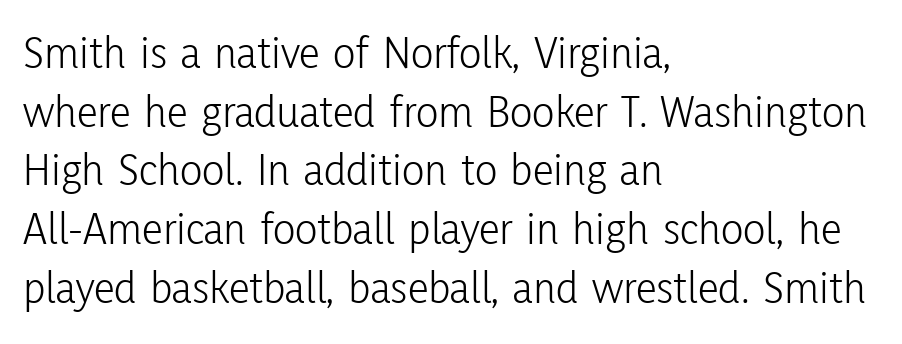
Leftover space on each line is placed entirely after the last word. Nobody drew a line under any word here. Spacing between characters is what you'd get straight out of the box. Every character sits straight up, as roman type does. A light-to-regular cut is what we see here.
